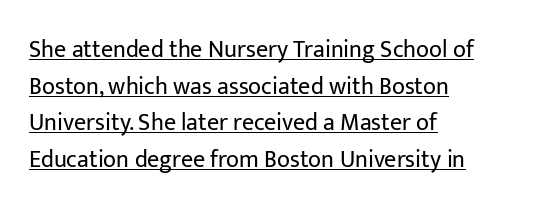
Somebody hit Ctrl+U on this one — the words are underlined. Characters remain perfectly vertical along every line. Reading down the block, your eye returns to a fixed left position each line. The letters sit at their default tracking, neither squeezed nor spread. Summary of vertical rhythm: regular, with standard interline spacing. Stroke mass is kept to a normal reading level or below.
